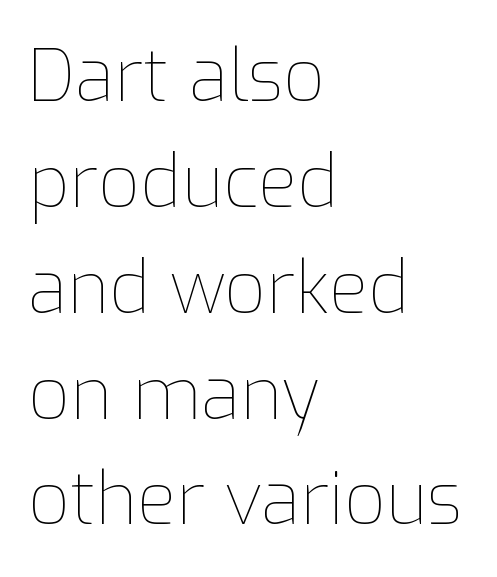
Q: Is the text bold? A: No.
Q: Is the text italic (slanted)? A: No, it is upright.
Q: Is the text underlined? A: No.
Q: How is the paragraph aligned? A: Left-aligned.
Q: Is the spacing between letters normal or unusually wide? A: Normal.
Q: Is the spacing between lines tight, normal or loose? A: Normal.
Q: Width (condensed, normal, or wide)? A: Normal.
Q: Stroke contrast? A: Low.
Q: x-height? A: Medium.
Q: Monospaced? A: No.
